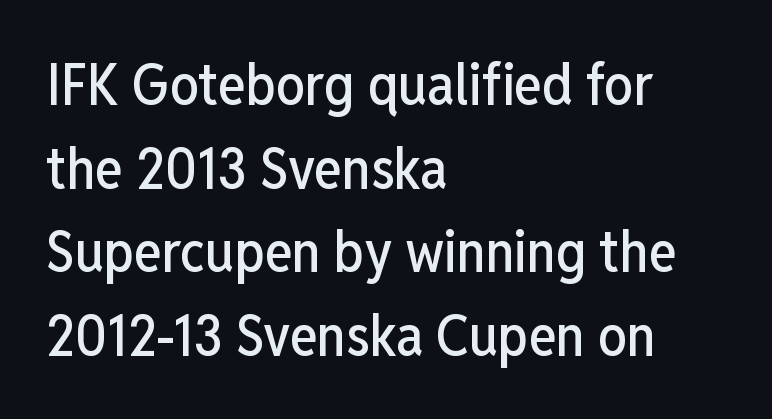
The image shows 58 px condensed sans-serif type, upright; set left-aligned, normal line spacing (1.44x), normal letter spacing, not underlined; low stroke contrast and a medium x-height.
